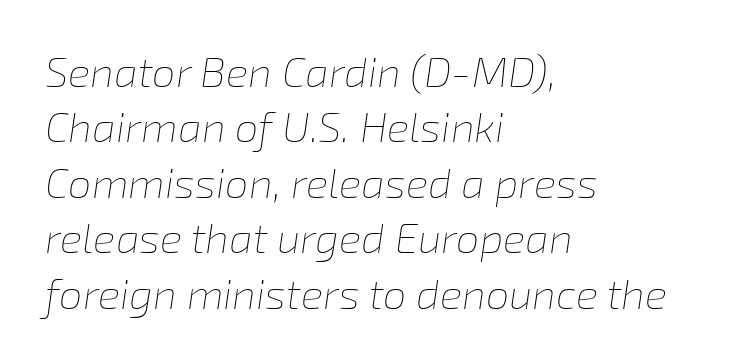
Teacher's note: observe the even left margin — that is flush-left alignment. Think of a printed novel: that variable character pitch is what you see here. Students, note that the glyphs here touch the page at normal intervals. No chunkiness to these letters — they're not bold. Unmarked baselines from the first word to the last. Posture: slanted.
